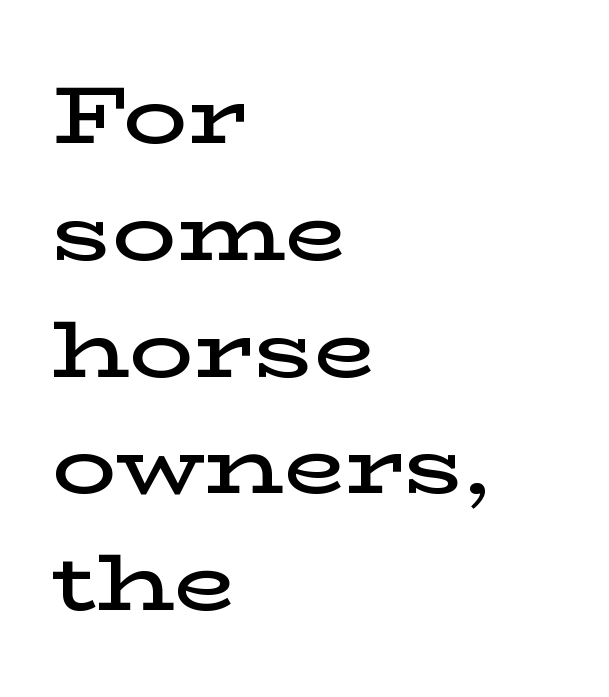
{"serif": "yes", "italic": "no", "bold": "semi", "weight": "semibold", "width": "wide", "stroke_contrast": "low", "x_height": "medium", "monospaced": "no", "underline": "no", "align": "left", "line_spacing": "normal", "line_spacing_ratio": 1.46, "letter_spacing": "normal", "letter_spacing_em": 0.0, "glyph_px": 80}
